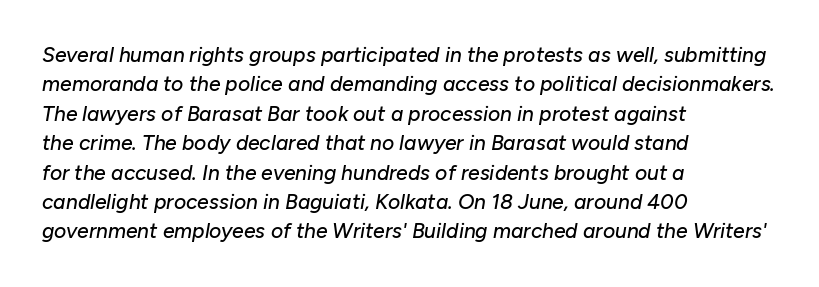
{"italic": "yes", "lean": "right", "slant_degrees": 10, "underline": "no", "align": "left", "line_spacing": "normal", "line_spacing_ratio": 1.4, "letter_spacing": "normal", "letter_spacing_em": 0.0, "glyph_px": 21}
